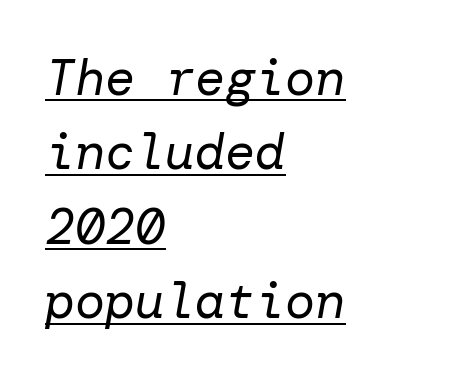
The font is comparable to plain body text, perhaps lighter. Every word sits above its own underline. Reading down the block, your eye returns to a fixed left position each line. Notice how descenders clear the ascenders below comfortably — that's standard leading. The specimen reads as italic at a glance.
